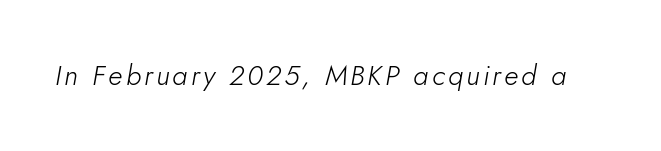
Each letter keeps its own natural width here, so spacing adapts to shape. Weight: regular or lighter. Characters are canted at an angle relative to the baseline's perpendicular. Quick note: underline off.
